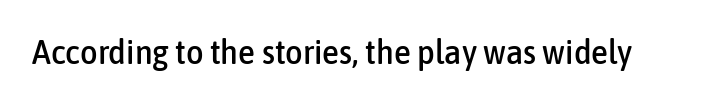
Here the designer chose a conventional face with non-uniform glyph widths. Descenders hang freely into open space. Spacing between characters is what you'd get straight out of the box. Every stem runs plumb, perpendicular to the baseline.
